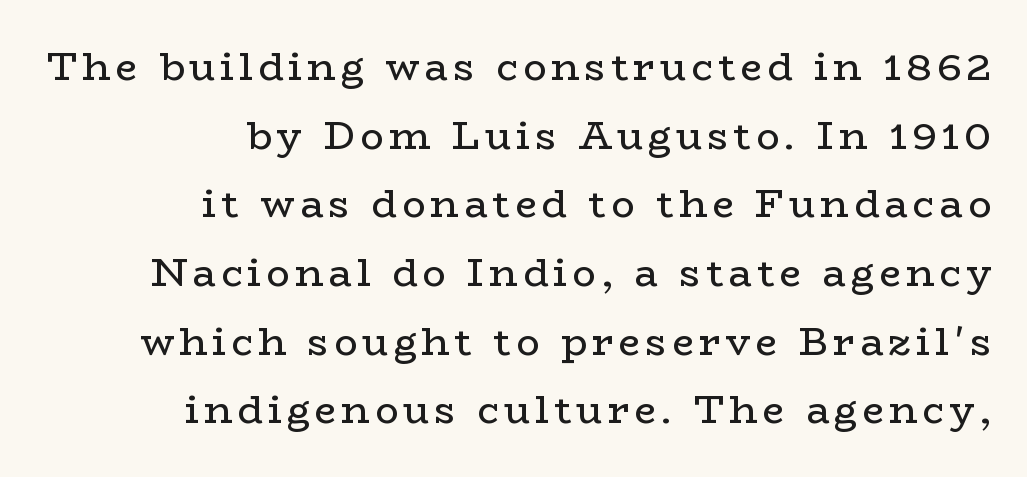
Q: Is the text bold? A: No.
Q: Is the text italic (slanted)? A: No, it is upright.
Q: Is the typeface a serif or a sans-serif typeface? A: Serif.
Q: Is the text underlined? A: No.
Q: How is the paragraph aligned? A: Right-aligned.
Q: Width (condensed, normal, or wide)? A: Wide.
Q: Stroke contrast? A: Low.
Q: x-height? A: Medium.
Q: Monospaced? A: No.
